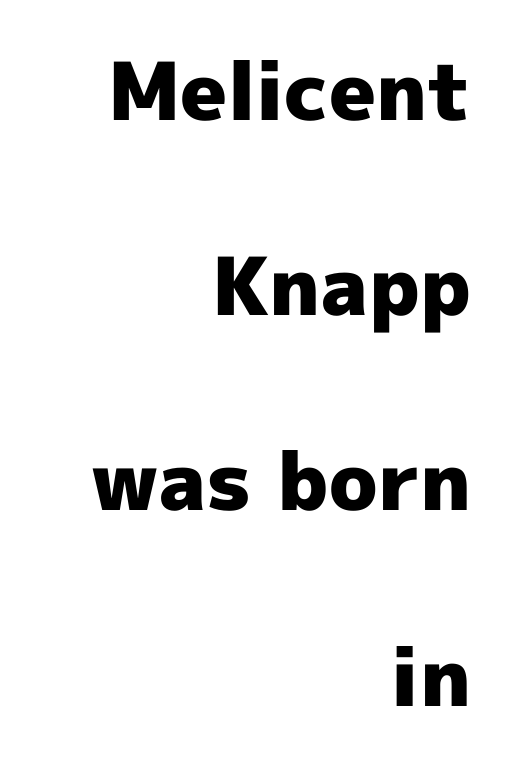
Q: Is the text bold? A: Yes.
Q: Is the text italic (slanted)? A: No, it is upright.
Q: Is the typeface a serif or a sans-serif typeface? A: Sans-serif.
Q: Is the text underlined? A: No.
Q: How is the paragraph aligned? A: Right-aligned.
Q: Is the spacing between letters normal or unusually wide? A: Normal.
Q: Is the spacing between lines tight, normal or loose? A: Loose.
Q: Width (condensed, normal, or wide)? A: Normal.
Q: x-height? A: Medium.
Q: Monospaced? A: No.
